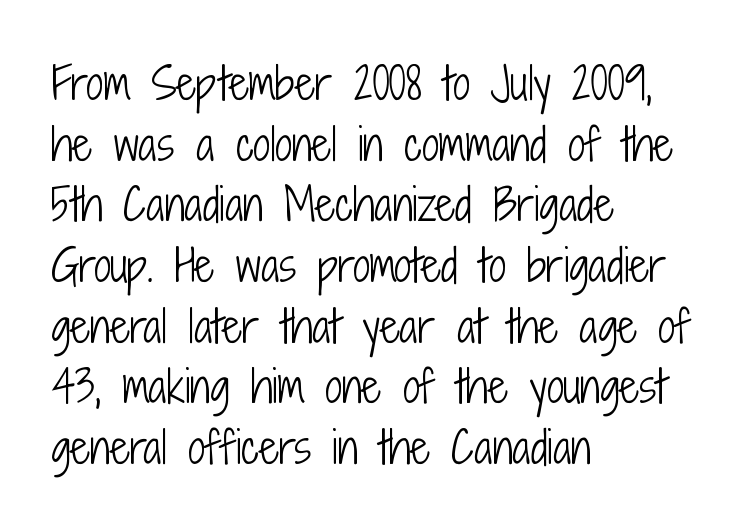
Q: Is the text bold? A: No.
Q: Is the text italic (slanted)? A: No, it is upright.
Q: Is the typeface a serif or a sans-serif typeface? A: Sans-serif.
Q: Is the text underlined? A: No.
Q: How is the paragraph aligned? A: Left-aligned.
Q: Is the spacing between letters normal or unusually wide? A: Normal.
Q: Is the spacing between lines tight, normal or loose? A: Normal.
Q: Width (condensed, normal, or wide)? A: Condensed.
Q: Stroke contrast? A: Low.
Q: x-height? A: Medium.
Q: Monospaced? A: No.
